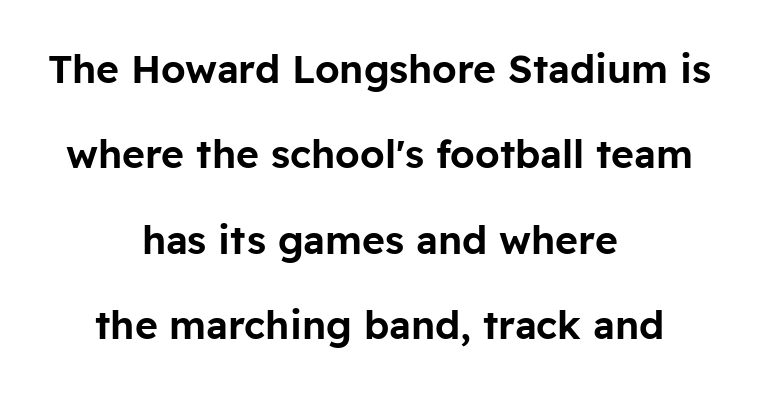
Q: Is the text italic (slanted)? A: No, it is upright.
Q: Is the typeface a serif or a sans-serif typeface? A: Sans-serif.
Q: Is the text underlined? A: No.
Q: How is the paragraph aligned? A: Centered.
Q: Is the spacing between letters normal or unusually wide? A: Normal.
Q: Is the spacing between lines tight, normal or loose? A: Loose.
Q: Width (condensed, normal, or wide)? A: Normal.
Q: Stroke contrast? A: Low.
Q: x-height? A: Medium.
Q: Monospaced? A: No.
